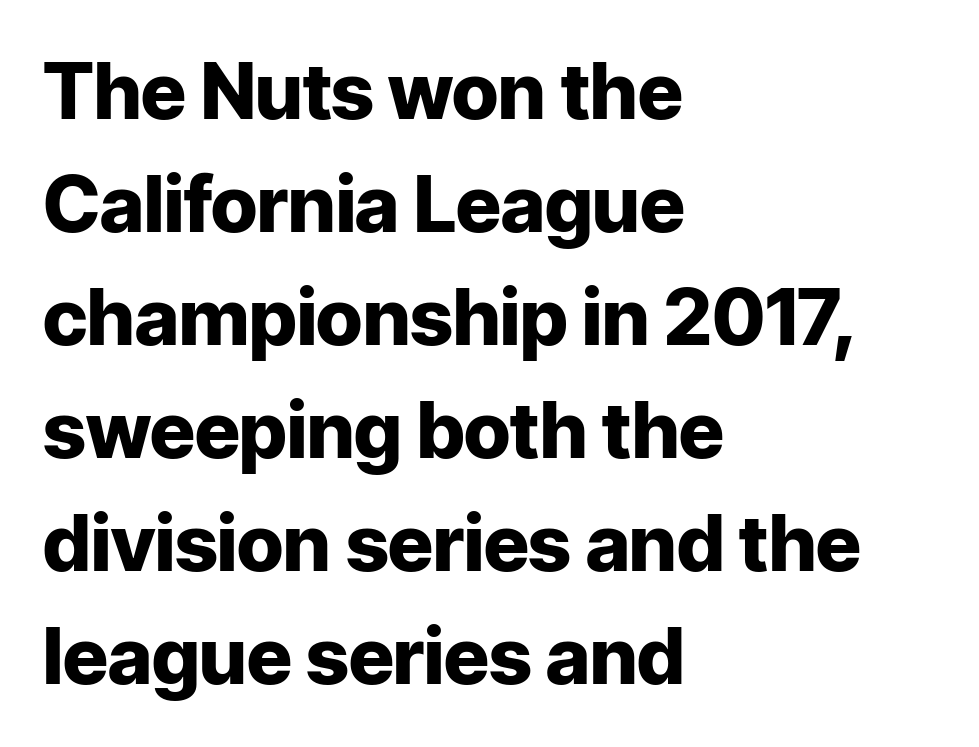
The image shows 78 px heavy sans-serif type, upright; set left-aligned, normal line spacing (1.45x), normal letter spacing, not underlined; low stroke contrast and a medium x-height.
